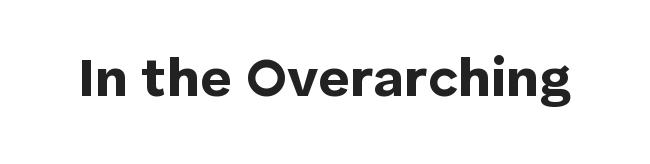
{"serif": "no", "italic": "no", "bold": "yes", "weight": "bold", "width": "normal", "stroke_contrast": "low", "x_height": "medium", "monospaced": "no", "underline": "no", "letter_spacing": "normal", "letter_spacing_em": 0.0, "glyph_px": 55}
